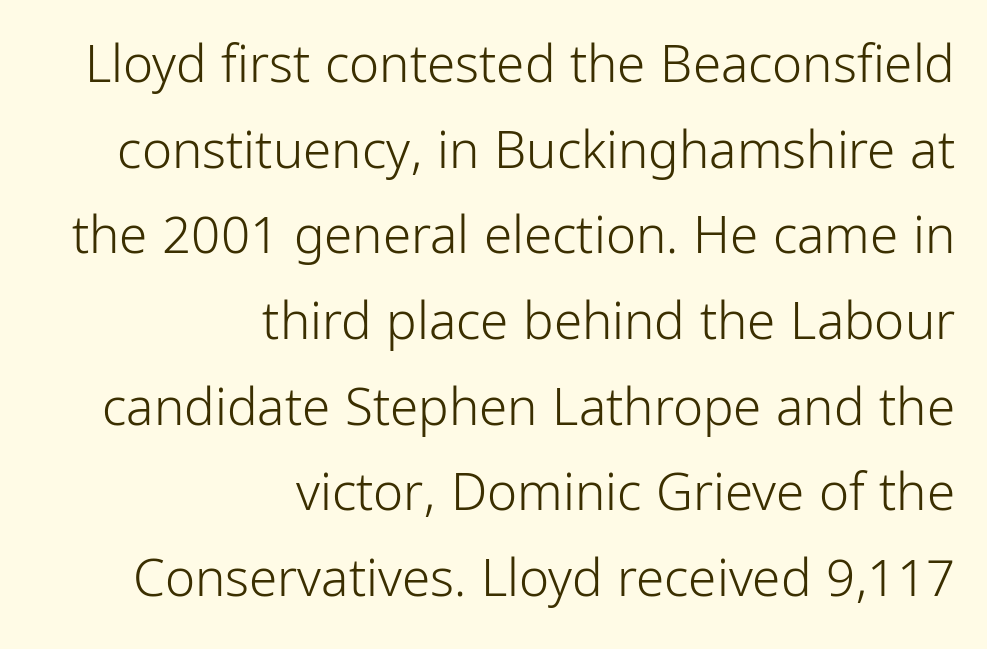
{"serif": "no", "italic": "no", "bold": "no", "weight": "light", "width": "condensed", "stroke_contrast": "low", "x_height": "medium", "monospaced": "no", "underline": "no", "align": "right", "line_spacing": "normal", "line_spacing_ratio": 1.68, "letter_spacing": "normal", "letter_spacing_em": 0.0, "glyph_px": 51}
